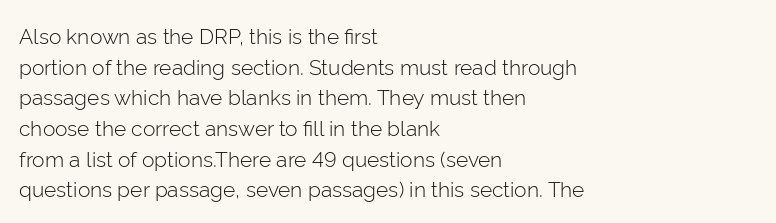
Q: Is the text bold? A: No.
Q: Is the text italic (slanted)? A: No, it is upright.
Q: Is the text underlined? A: No.
Q: How is the paragraph aligned? A: Left-aligned.
Q: Is the spacing between letters normal or unusually wide? A: Normal.
Q: Is the spacing between lines tight, normal or loose? A: Normal.
